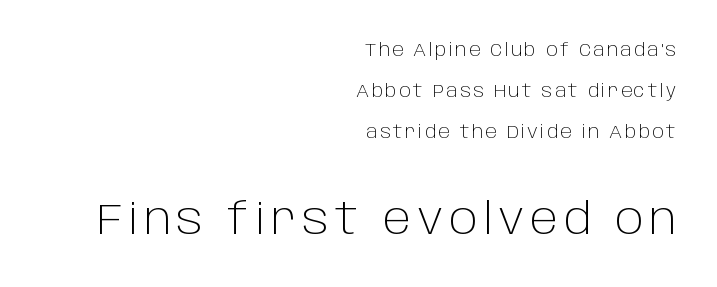
{"serif": "no", "italic": "no", "bold": "no", "weight": "light", "width": "normal", "stroke_contrast": "low", "x_height": "large", "monospaced": "no", "underline": "no", "align": "right", "line_spacing": "loose", "line_spacing_ratio": 2.28, "larger_block": "second", "size_ratio": 2.44, "glyph_px": 44}
